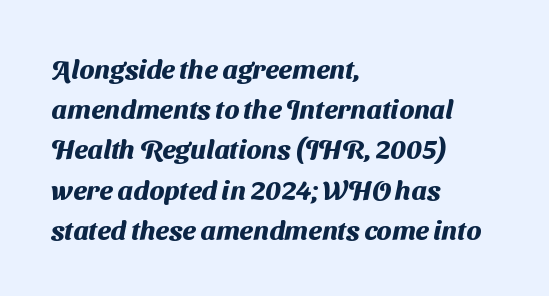
Glyph-to-glyph distance matches everyday printed text. These lines are set flush left with a ragged right edge. Words float on clear page, feet unadorned. Strokes here are thick enough to call this a true bold. The rows are spaced the way most documents space them.
